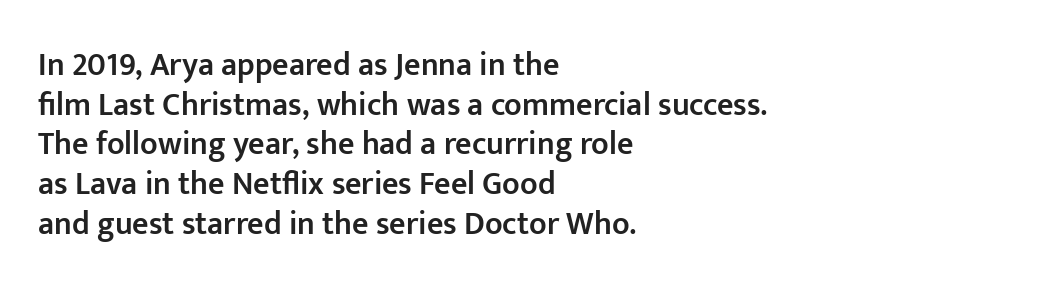
Q: Is the text bold? A: Semi-bold.
Q: Is the text italic (slanted)? A: No, it is upright.
Q: Is the typeface a serif or a sans-serif typeface? A: Sans-serif.
Q: Is the text underlined? A: No.
Q: How is the paragraph aligned? A: Left-aligned.
Q: Is the spacing between letters normal or unusually wide? A: Normal.
Q: Width (condensed, normal, or wide)? A: Normal.
Q: Stroke contrast? A: Low.
Q: x-height? A: Medium.
Q: Monospaced? A: No.
